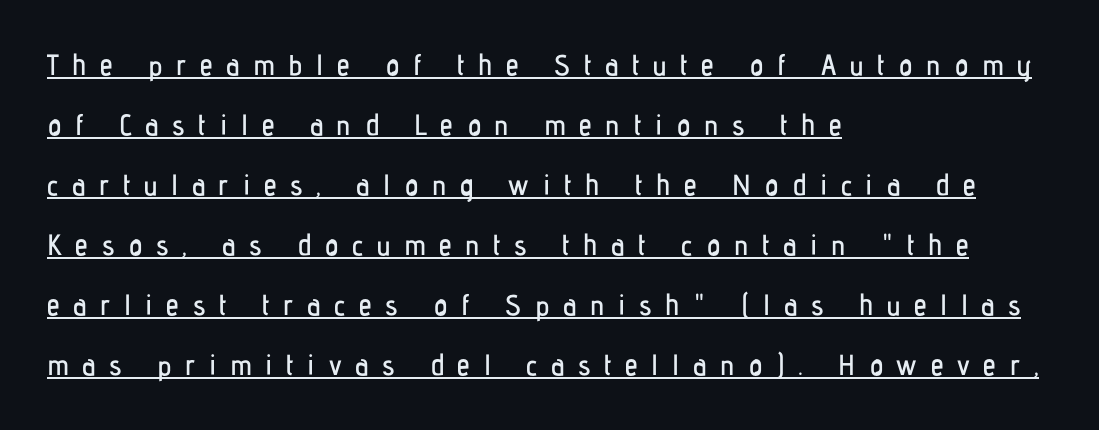
Rows of type keep a wide berth in the vertical direction. This sample is left-justified, so line endings fall wherever the words run out. Observe the absence of serifs on each vertical stroke in this sample. Is there any slant? The stems are plumb. A rule runs beneath these lines of type.
